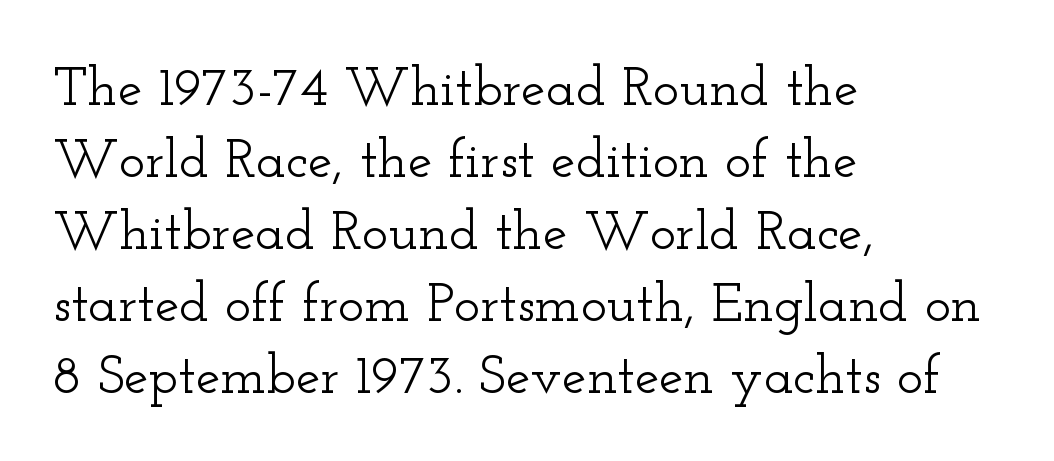
The image shows 55 px wide serif type, upright; set left-aligned, normal line spacing (1.31x), normal letter spacing, not underlined; low stroke contrast and a small x-height.
